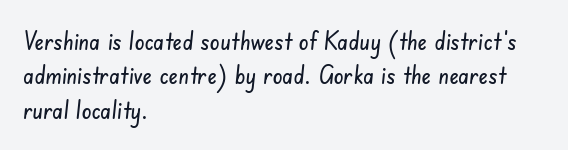
This rendering uses left alignment, leaving the right contour irregular. The strip under each line holds only bare page. Is there much room between lines? A standard amount, neither cramped nor airy. Tracking value appears to be zero — textbook default spacing.
